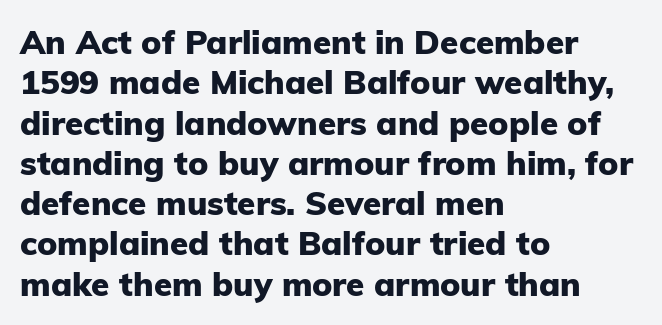
The sample has been set heavy, in full bold. These lines are set flush left with a ragged right edge. The letters sit at their default tracking, neither squeezed nor spread. Character widths vary here, with narrow letters taking less room than wide ones. Style check: upright. Only glyphs here, with clear space below each row.
